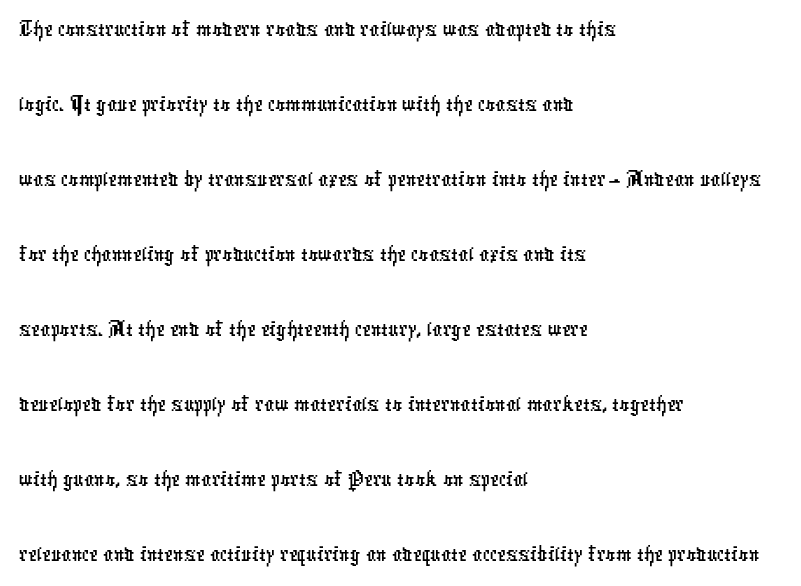
Q: Is the typeface a serif or a sans-serif typeface? A: Sans-serif.
Q: Is the text underlined? A: No.
Q: How is the paragraph aligned? A: Left-aligned.
Q: Is the spacing between letters normal or unusually wide? A: Normal.
Q: Is the spacing between lines tight, normal or loose? A: Normal.
Q: Width (condensed, normal, or wide)? A: Condensed.
Q: Stroke contrast? A: Low.
Q: x-height? A: Medium.
Q: Monospaced? A: No.
